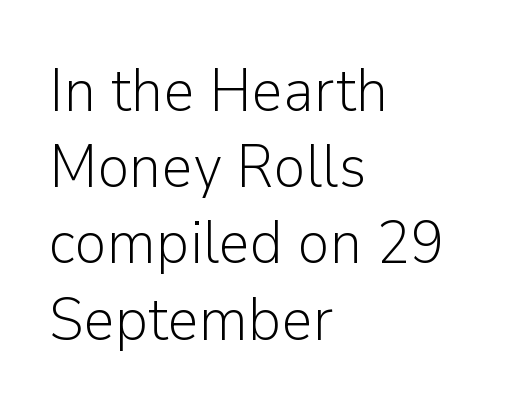
The image shows 61 px light sans-serif type, upright; set left-aligned, normal line spacing (1.25x), normal letter spacing, not underlined; low stroke contrast and a medium x-height.
